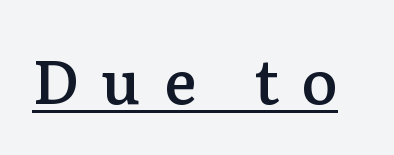
Q: Is the text bold? A: Semi-bold.
Q: Is the text italic (slanted)? A: No, it is upright.
Q: Is the typeface a serif or a sans-serif typeface? A: Serif.
Q: Is the text underlined? A: Yes.
Q: Is the spacing between letters normal or unusually wide? A: Unusually wide.
Q: Width (condensed, normal, or wide)? A: Normal.
Q: Stroke contrast? A: Low.
Q: x-height? A: Medium.
Q: Monospaced? A: No.
